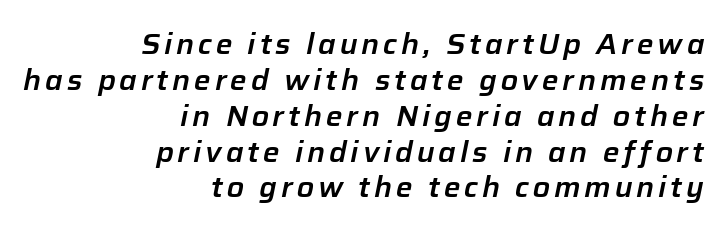
The glyphs are unaccompanied by any horizontal stroke below them. Notice how the stems are inclined rather than vertical — that's the hallmark of italics. The rows are spaced the way most documents space them. Where is the straight margin? On the right. You could not count columns in this text — the font is proportionally spaced.
